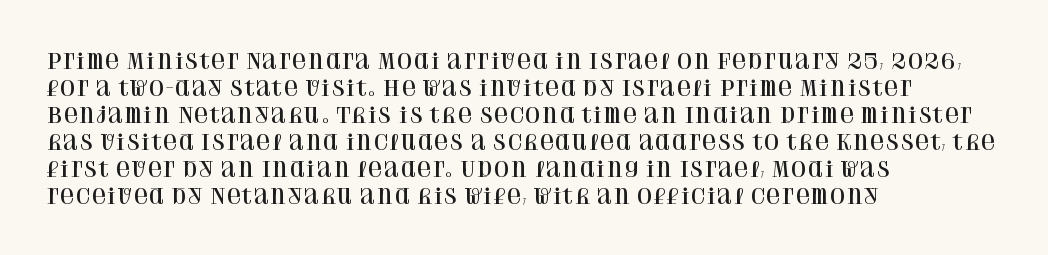
{"italic": "no", "underline": "no", "align": "left", "line_spacing": "normal", "line_spacing_ratio": 1.35, "letter_spacing": "normal", "letter_spacing_em": 0.0, "glyph_px": 20}
